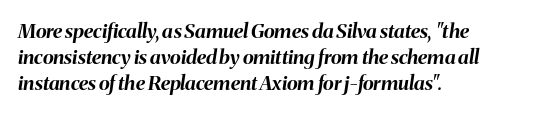
{"italic": "yes", "lean": "right", "slant_degrees": 8, "bold": "yes", "underline": "no", "align": "left", "line_spacing": "normal", "line_spacing_ratio": 1.3, "letter_spacing": "normal", "letter_spacing_em": 0.0, "glyph_px": 20}
